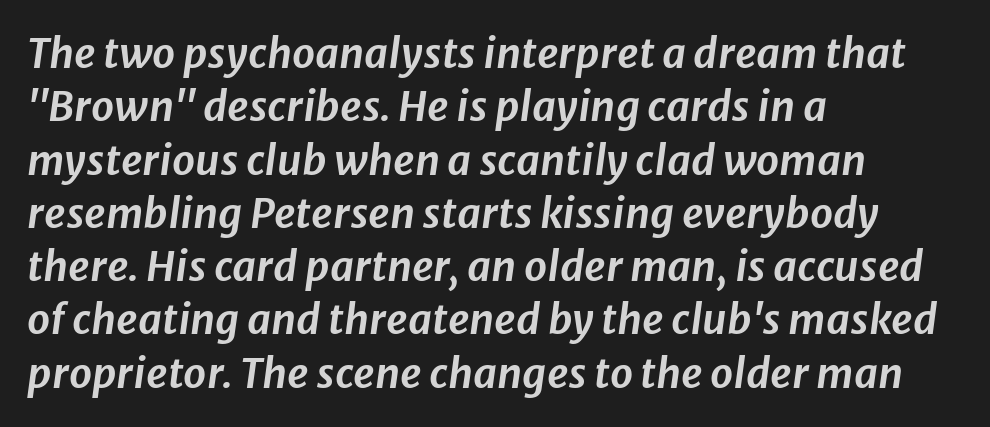
If you drew a line through each stem, it would be angled. Descender tails drop into unmarked territory. Normally led — the rows are evenly, conventionally spaced. Every row of glyphs begins at an identical x-position on the left. Standard letterfit; no display-style spreading of the glyphs.
